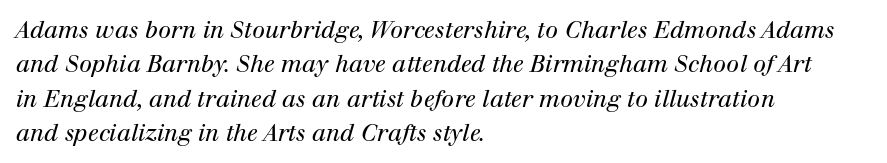
{"italic": "yes", "lean": "right", "slant_degrees": 12, "bold": "no", "underline": "no", "align": "left", "line_spacing": "normal", "line_spacing_ratio": 1.49, "letter_spacing": "normal", "letter_spacing_em": 0.0, "glyph_px": 23}
